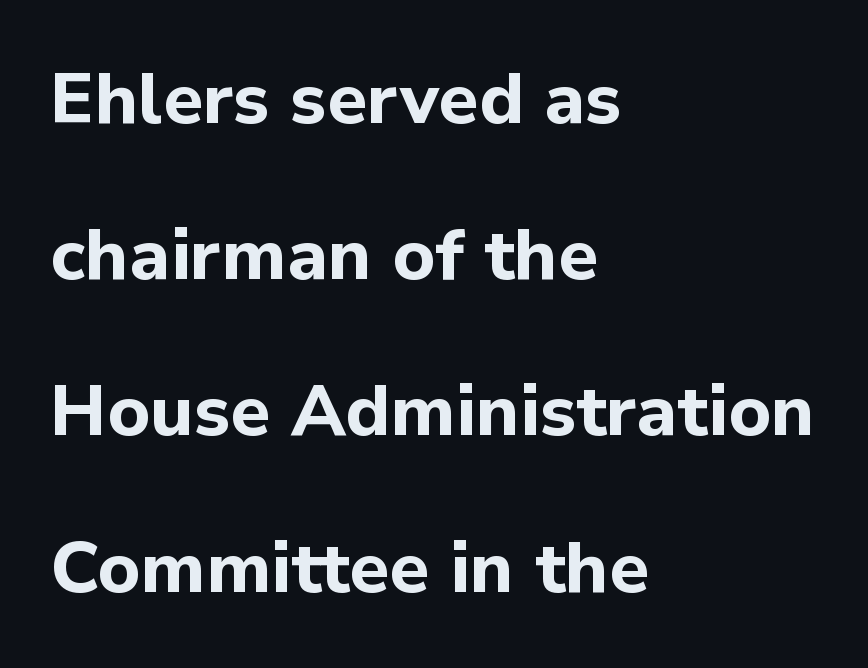
Q: Is the text bold? A: Yes.
Q: Is the text italic (slanted)? A: No, it is upright.
Q: Is the typeface a serif or a sans-serif typeface? A: Sans-serif.
Q: Is the text underlined? A: No.
Q: How is the paragraph aligned? A: Left-aligned.
Q: Is the spacing between letters normal or unusually wide? A: Normal.
Q: Is the spacing between lines tight, normal or loose? A: Loose.
Q: Width (condensed, normal, or wide)? A: Normal.
Q: Stroke contrast? A: Low.
Q: x-height? A: Medium.
Q: Monospaced? A: No.
